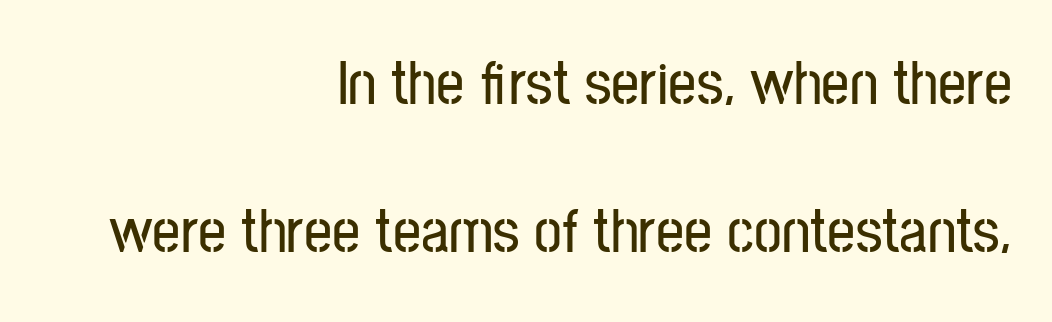
{"serif": "no", "italic": "no", "width": "condensed", "stroke_contrast": "low", "x_height": "medium", "monospaced": "no", "underline": "no", "align": "right", "line_spacing": "loose", "line_spacing_ratio": 2.38, "letter_spacing": "normal", "letter_spacing_em": 0.0, "glyph_px": 62}
